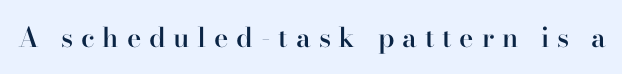
The words here are not underlined. The font is running at a semibold setting, under full bold. You could only call the tracking loose — the letters float apart. Characters remain perfectly vertical along every line.
